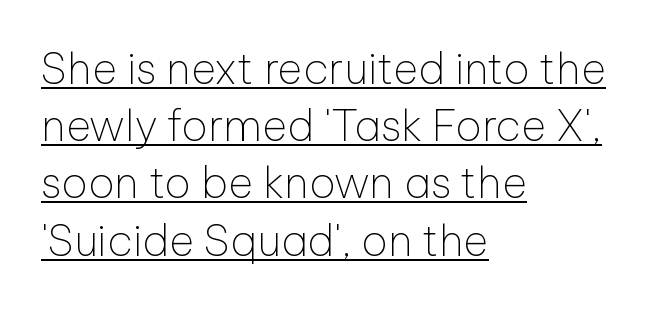
The specimen reads as upright at a glance. Proportional: the letters do not fall into vertical columns. Looks like someone drew a line under every word here. This block has exactly the height ordinary leading produces. The lines are quadded left. On a weight scale, this lands at 450 or below.
